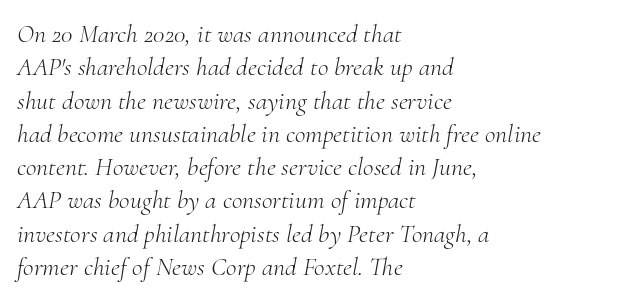
{"italic": "yes", "lean": "right", "slant_degrees": 10, "bold": "no", "underline": "no", "align": "left", "line_spacing": "normal", "line_spacing_ratio": 1.28, "letter_spacing": "normal", "letter_spacing_em": 0.0, "glyph_px": 26}
